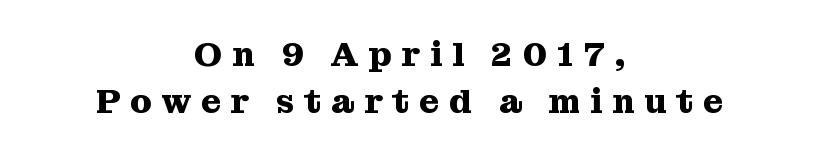
The image shows 34 px heavy serif type, upright; set centered, normal line spacing (1.37x), unusually wide letter spacing (+0.29 em), not underlined; medium stroke contrast and a medium x-height.
